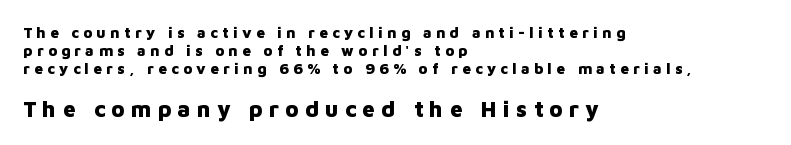
The rendering inserts visible extra space after every character. No italicization has been applied; the sample stays upright. A bare baseline throughout the passage. The glyphs have the mass of a bold cut. Does the copy run flush right? No — it runs flush left. Small over large — that's the arrangement of the two blocks here.
